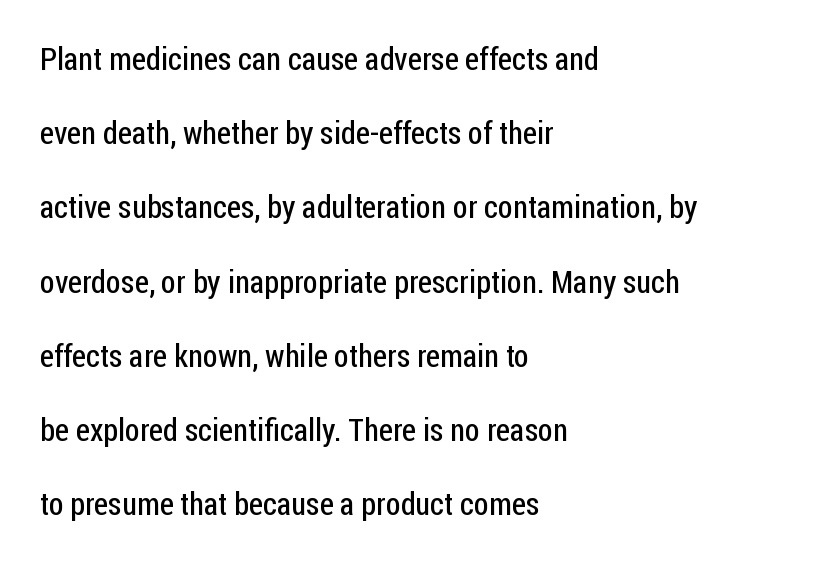
The cut favours lightness, reaching ordinary text weight at its darkest. Letters rest on an invisible, unmarked baseline. What stands out about the letter spacing? Nothing — it is the standard amount. Serif or sans? Sans — the stroke terminals are bare. A typesetter would call this leading open, well beyond the default.
